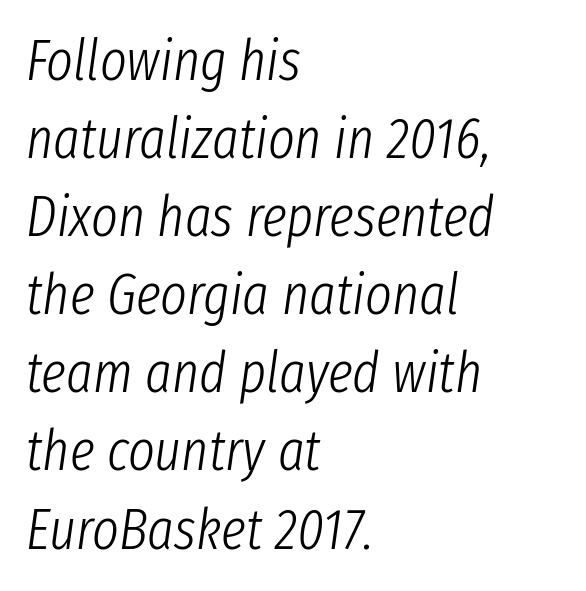
In terms of letterspacing, this is plain default setting. Letters rest on an invisible, unmarked baseline. Slant detected: the letters are inclined. Stem width sits at or under what a default text font uses. The space between consecutive lines is moderate. The compositor pushed each line to the left boundary.
